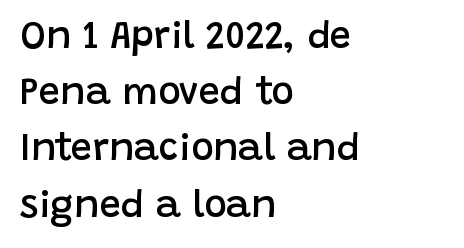
{"serif": "no", "italic": "no", "bold": "semi", "weight": "semibold", "width": "normal", "stroke_contrast": "low", "x_height": "large", "monospaced": "no", "underline": "no", "align": "left", "line_spacing": "normal", "line_spacing_ratio": 1.48, "letter_spacing": "normal", "letter_spacing_em": 0.0, "glyph_px": 38}
